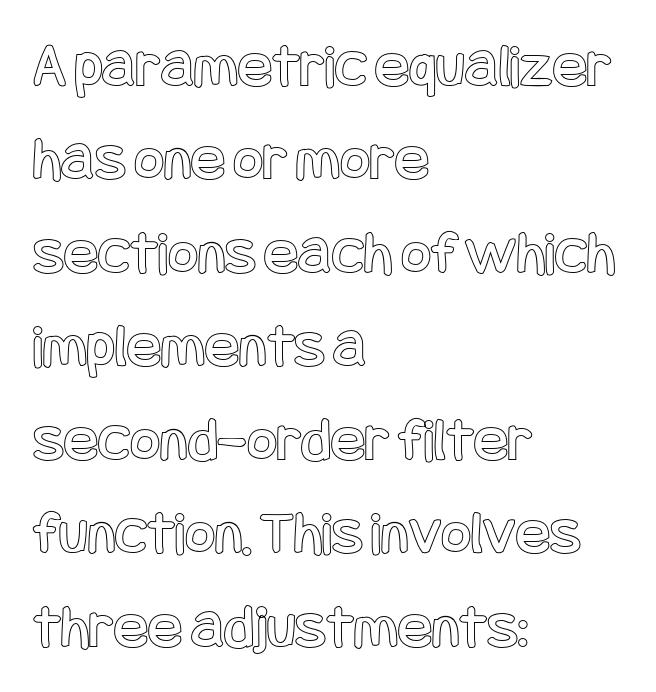
Line starts are locked; line ends wander. The horizontal fit of the characters is conventional and even. The foot of each line stays bare and open. Students, observe: this is what conventionally led text looks like. The type sits square on the baseline with zero lean.
